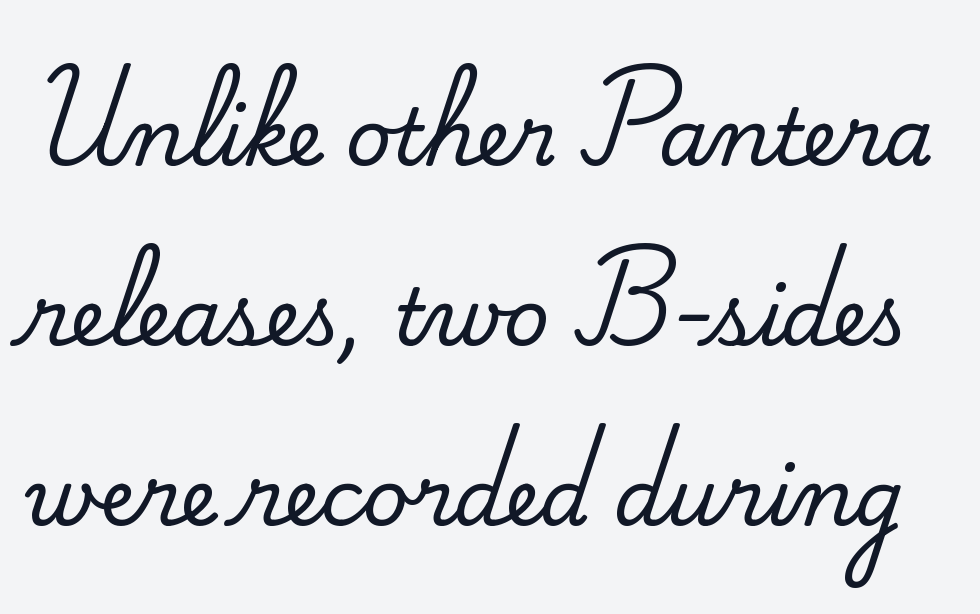
{"serif": "yes", "width": "normal", "stroke_contrast": "medium", "x_height": "small", "monospaced": "no", "underline": "no", "line_spacing": "loose", "line_spacing_ratio": 2.28, "letter_spacing": "normal", "letter_spacing_em": 0.0, "glyph_px": 79}
